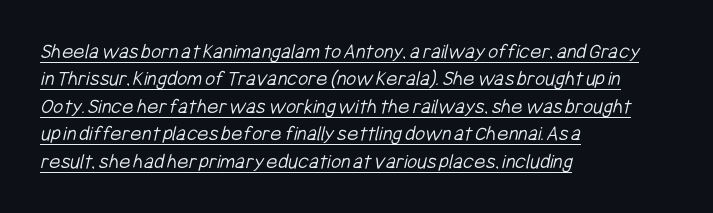
The typesetting does not lean heavy: it is not bold. These lines sit exactly where default settings would place them. Compared with undecorated copy, this sample adds a rule below the words. Tracking value appears to be zero — textbook default spacing. The typesetter chose a ragged-right arrangement here.
